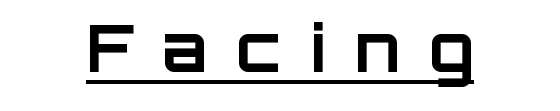
{"serif": "no", "italic": "no", "bold": "yes", "weight": "bold", "width": "normal", "stroke_contrast": "low", "x_height": "large", "monospaced": "no", "underline": "yes", "letter_spacing": "wide", "letter_spacing_em": 0.43, "glyph_px": 66}
